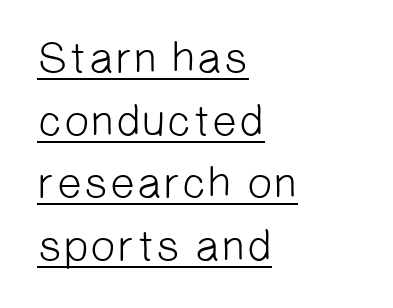
Layout note: lines flush left. Each line of the rendering has a horizontal stroke beneath the glyphs. Do the characters align in a grid? No, the font is proportional. This block has exactly the height ordinary leading produces. The font family rendered here belongs to the sans-serif group. Stem width sits at or under what a default text font uses.
